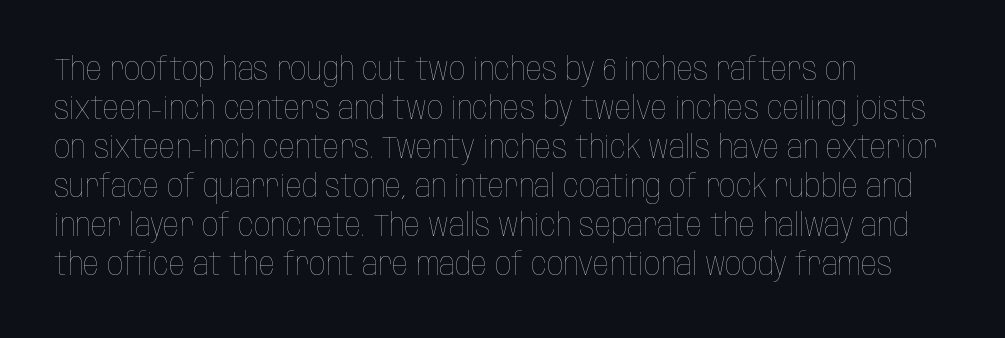
Q: Is the text bold? A: No.
Q: Is the text italic (slanted)? A: No, it is upright.
Q: Is the text underlined? A: No.
Q: How is the paragraph aligned? A: Left-aligned.
Q: Is the spacing between letters normal or unusually wide? A: Normal.
Q: Width (condensed, normal, or wide)? A: Condensed.
Q: Stroke contrast? A: Low.
Q: x-height? A: Large.
Q: Monospaced? A: No.
